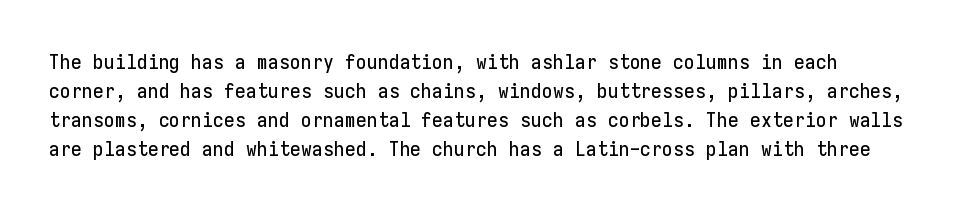
Underlining? Definitely not there. The letters stand upright; this is a roman face. A typesetter would call this zero additional tracking. The line-height multiplier appears to be the usual default.
